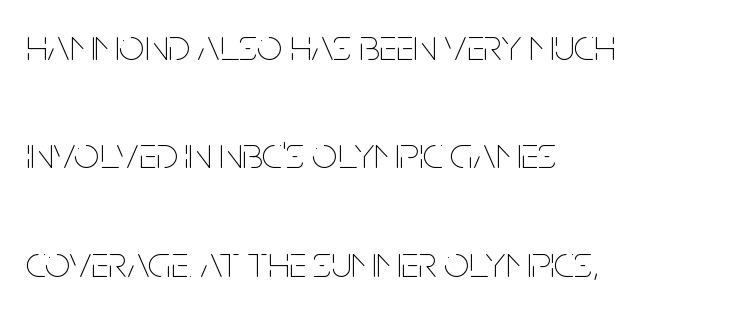
The image shows 45 px thin, condensed type, upright; set left-aligned, loose line spacing (2.41x), normal letter spacing, not underlined; low stroke contrast and a large x-height.
